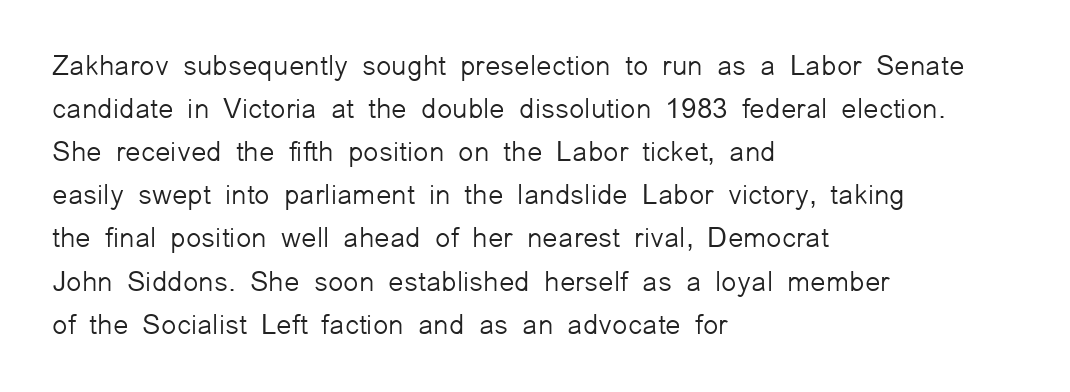
Designer's note — italics off, roman on. Is the letter spacing exaggerated? No — it looks like the ordinary default. The paragraph shown leans on its left margin. Underlining? Definitely not there. Proportional: the letters do not fall into vertical columns. In terms of letterform style, serifs are entirely absent.
